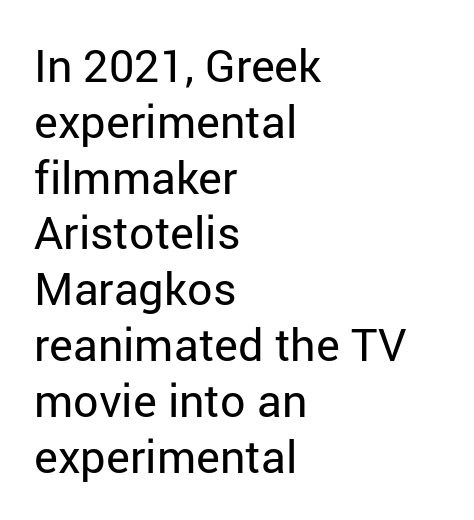
Q: Is the text bold? A: No.
Q: Is the text italic (slanted)? A: No, it is upright.
Q: Is the typeface a serif or a sans-serif typeface? A: Sans-serif.
Q: Is the text underlined? A: No.
Q: How is the paragraph aligned? A: Left-aligned.
Q: Is the spacing between letters normal or unusually wide? A: Normal.
Q: Width (condensed, normal, or wide)? A: Normal.
Q: Stroke contrast? A: Low.
Q: x-height? A: Medium.
Q: Monospaced? A: No.
